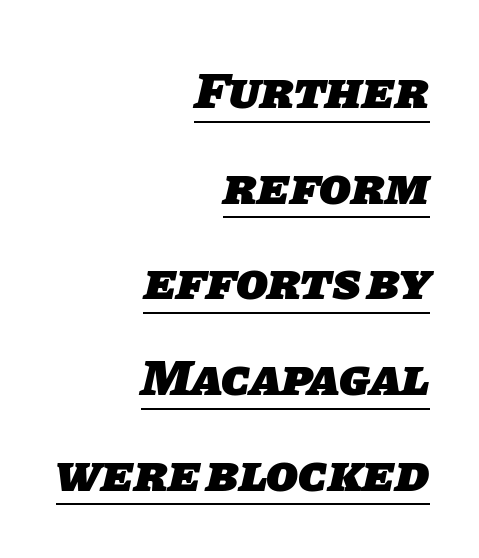
{"bold": "yes", "weight": "heavy", "width": "normal", "stroke_contrast": "low", "x_height": "large", "monospaced": "no", "underline": "yes", "align": "right", "line_spacing_ratio": 1.84, "letter_spacing": "normal", "letter_spacing_em": 0.0, "glyph_px": 52}
